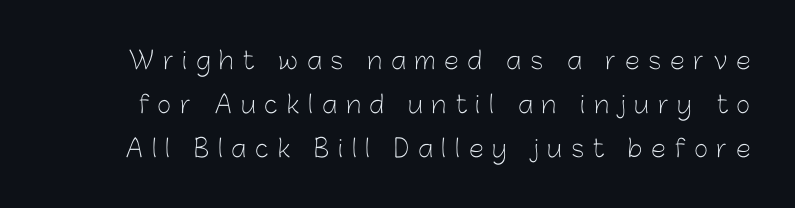
The image shows 24 px text type, upright; set line spacing 1.83x, unusually wide letter spacing (+0.37 em), not underlined.
